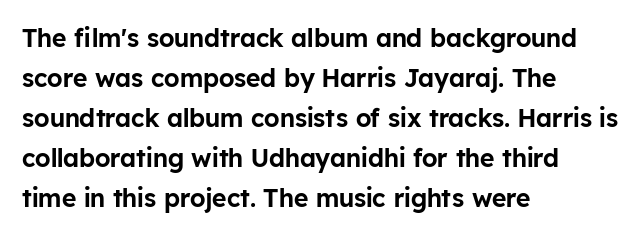
Q: Is the text italic (slanted)? A: No, it is upright.
Q: Is the text underlined? A: No.
Q: How is the paragraph aligned? A: Left-aligned.
Q: Is the spacing between letters normal or unusually wide? A: Normal.
Q: Is the spacing between lines tight, normal or loose? A: Normal.
